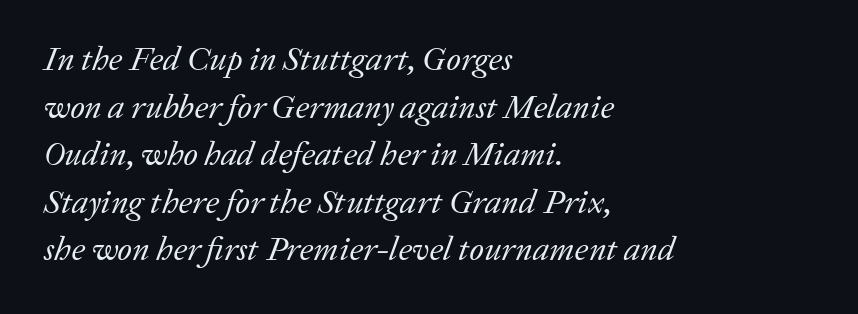
{"serif": "yes", "italic": "yes", "lean": "right", "slant_degrees": 20, "bold": "no", "weight": "regular", "width": "normal", "stroke_contrast": "low", "x_height": "medium", "monospaced": "no", "underline": "no", "align": "left", "line_spacing": "normal", "line_spacing_ratio": 1.4, "letter_spacing": "normal", "letter_spacing_em": 0.0, "glyph_px": 34}
